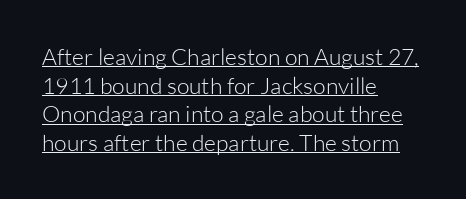
{"italic": "no", "bold": "no", "underline": "yes", "align": "left", "line_spacing": "normal", "line_spacing_ratio": 1.25, "letter_spacing": "normal", "letter_spacing_em": 0.0, "glyph_px": 23}
